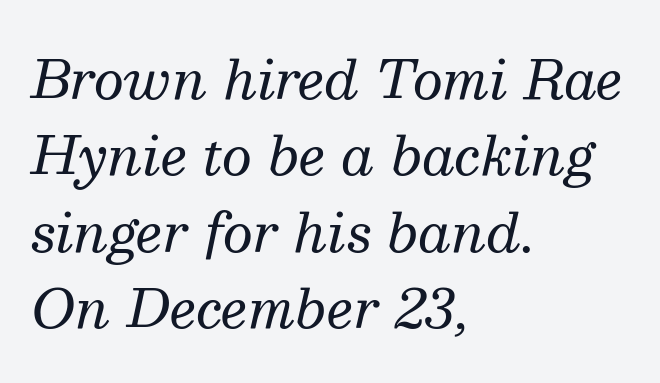
Q: Is the text bold? A: No.
Q: Is the text italic (slanted)? A: Yes, it leans right by about 13 degrees.
Q: Is the typeface a serif or a sans-serif typeface? A: Serif.
Q: Is the text underlined? A: No.
Q: How is the paragraph aligned? A: Left-aligned.
Q: Is the spacing between letters normal or unusually wide? A: Normal.
Q: Is the spacing between lines tight, normal or loose? A: Normal.
Q: Width (condensed, normal, or wide)? A: Normal.
Q: Stroke contrast? A: Medium.
Q: x-height? A: Medium.
Q: Monospaced? A: No.
